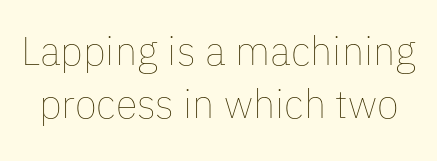
Rows of type keep a routine distance in the vertical direction. In terms of letterspacing, this is plain default setting. Heft: none added — not bold. Tall strokes in this sample are plumb rather than angled. The words here are not underlined.
